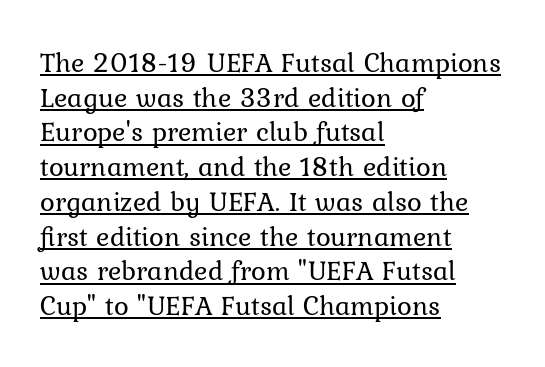
Q: Is the text bold? A: No.
Q: Is the text italic (slanted)? A: No, it is upright.
Q: Is the text underlined? A: Yes.
Q: How is the paragraph aligned? A: Left-aligned.
Q: Is the spacing between letters normal or unusually wide? A: Normal.
Q: Width (condensed, normal, or wide)? A: Normal.
Q: Stroke contrast? A: Low.
Q: x-height? A: Medium.
Q: Monospaced? A: No.
